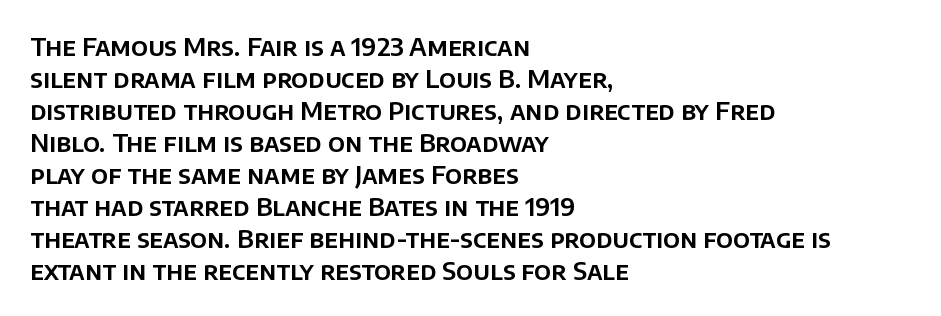
Q: Is the text italic (slanted)? A: No, it is upright.
Q: Is the text underlined? A: No.
Q: How is the paragraph aligned? A: Left-aligned.
Q: Is the spacing between letters normal or unusually wide? A: Normal.
Q: Is the spacing between lines tight, normal or loose? A: Normal.
